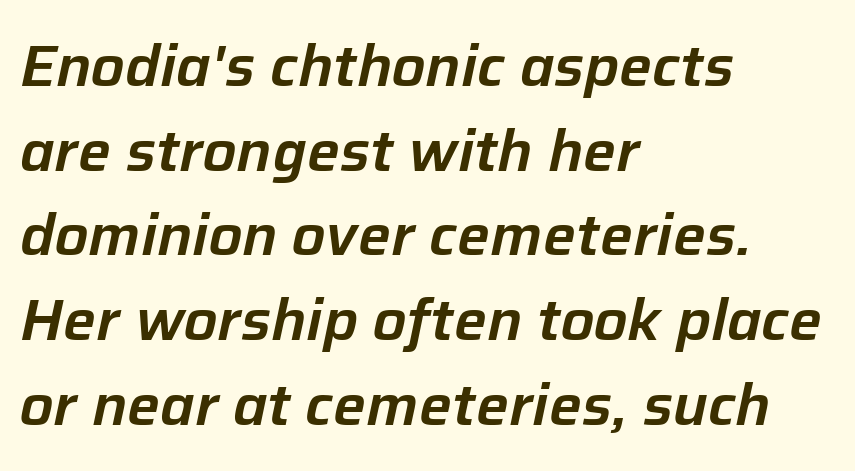
The image shows 58 px text type, italic (leaning right); set left-aligned, normal line spacing (1.46x), normal letter spacing, not underlined; low stroke contrast and a medium x-height.
